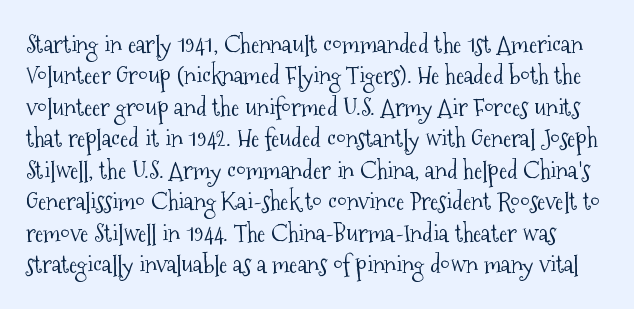
{"italic": "no", "bold": "no", "underline": "no", "line_spacing": "normal", "line_spacing_ratio": 1.26, "letter_spacing": "normal", "letter_spacing_em": 0.0, "glyph_px": 25}
